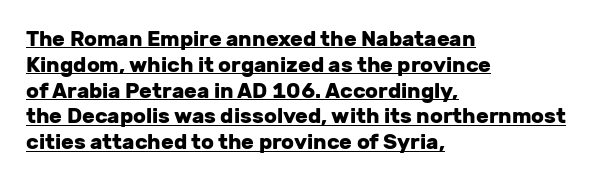
The image shows 21 px bold type, upright; set left-aligned, line spacing 1.23x, normal letter spacing, underlined.
